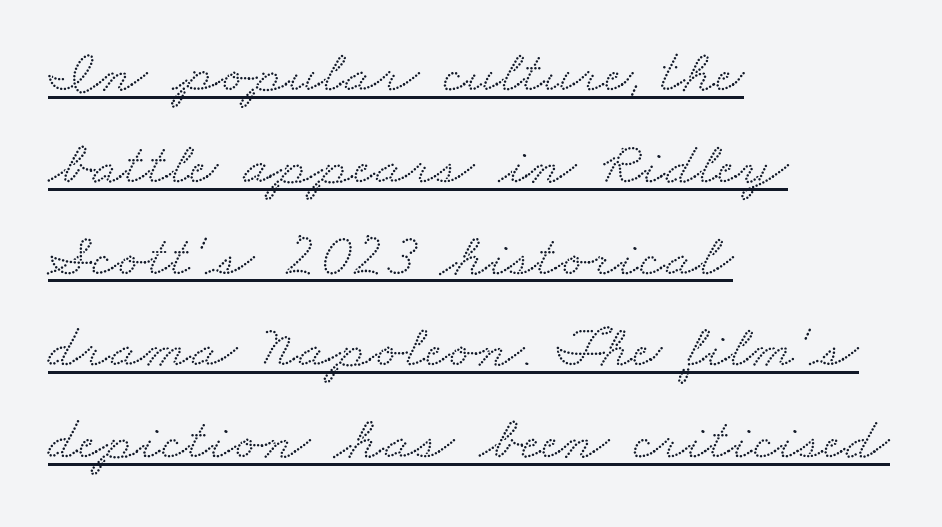
The image shows 62 px wide serif type; set left-aligned, normal line spacing (1.48x), normal letter spacing, underlined; low stroke contrast and a small x-height.
